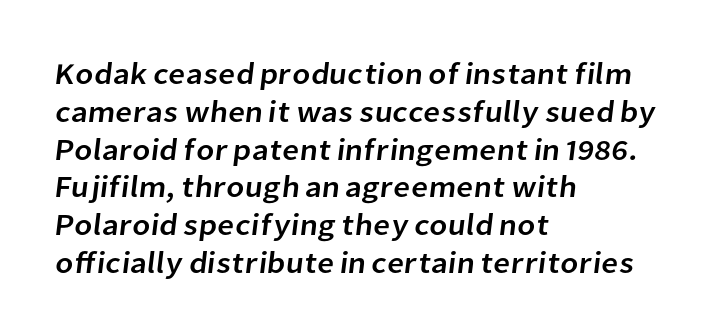
The image shows 30 px sans-serif type; set left-aligned, normal line spacing (1.26x), normal letter spacing, not underlined; low stroke contrast and a medium x-height.
